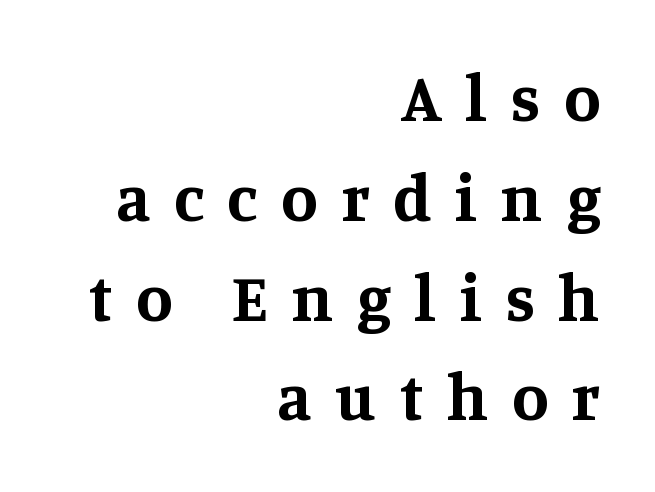
Q: Is the text bold? A: Yes.
Q: Is the text italic (slanted)? A: No, it is upright.
Q: Is the typeface a serif or a sans-serif typeface? A: Serif.
Q: Is the text underlined? A: No.
Q: How is the paragraph aligned? A: Right-aligned.
Q: Is the spacing between letters normal or unusually wide? A: Unusually wide.
Q: Is the spacing between lines tight, normal or loose? A: Normal.
Q: Width (condensed, normal, or wide)? A: Normal.
Q: Stroke contrast? A: Medium.
Q: x-height? A: Large.
Q: Monospaced? A: No.
